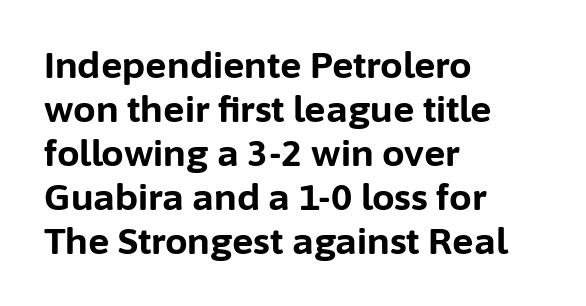
{"serif": "no", "italic": "no", "bold": "yes", "weight": "bold", "width": "normal", "stroke_contrast": "low", "x_height": "medium", "monospaced": "no", "underline": "no", "align": "left", "line_spacing_ratio": 1.22, "letter_spacing": "normal", "letter_spacing_em": 0.0, "glyph_px": 36}
